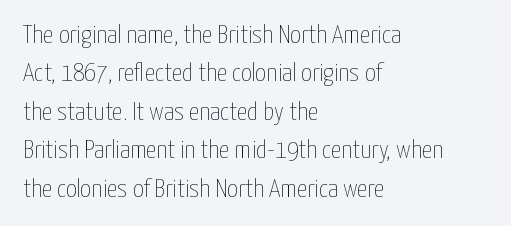
Q: Is the text bold? A: No.
Q: Is the text italic (slanted)? A: No, it is upright.
Q: Is the text underlined? A: No.
Q: How is the paragraph aligned? A: Left-aligned.
Q: Is the spacing between letters normal or unusually wide? A: Normal.
Q: Is the spacing between lines tight, normal or loose? A: Normal.
